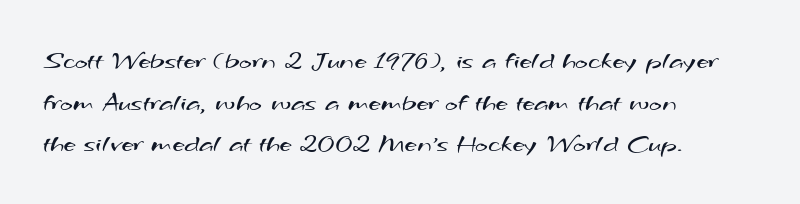
Q: Is the text bold? A: No.
Q: Is the text underlined? A: No.
Q: How is the paragraph aligned? A: Left-aligned.
Q: Is the spacing between letters normal or unusually wide? A: Normal.
Q: Is the spacing between lines tight, normal or loose? A: Normal.
